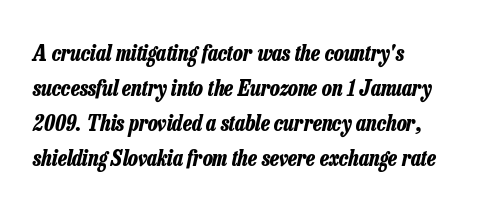
The letters are bold, with thick, heavy strokes. The face used here is rendered with its standard letterfit. Words float on clear page, feet unadorned. Quick note: interline space is typical. It's the slanting kind of type.
